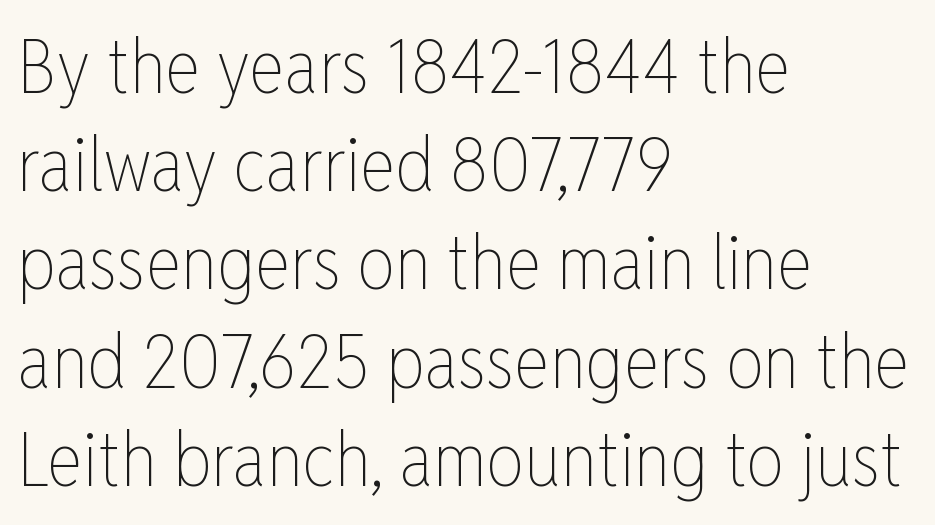
Q: Is the text bold? A: No.
Q: Is the text italic (slanted)? A: No, it is upright.
Q: Is the text underlined? A: No.
Q: How is the paragraph aligned? A: Left-aligned.
Q: Is the spacing between letters normal or unusually wide? A: Normal.
Q: Is the spacing between lines tight, normal or loose? A: Normal.
Q: Width (condensed, normal, or wide)? A: Condensed.
Q: Stroke contrast? A: Low.
Q: x-height? A: Medium.
Q: Monospaced? A: No.
